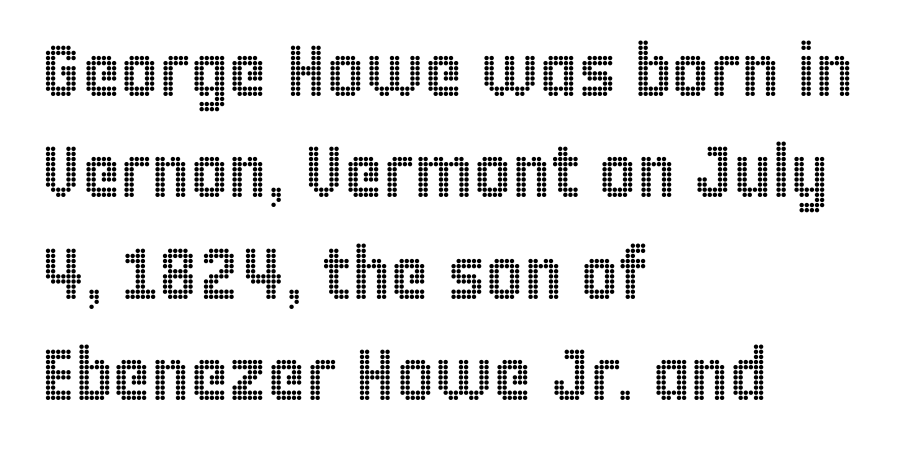
{"italic": "no", "width": "condensed", "x_height": "large", "monospaced": "no", "underline": "no", "align": "left", "line_spacing": "normal", "line_spacing_ratio": 1.39, "letter_spacing": "normal", "letter_spacing_em": 0.0, "glyph_px": 73}
